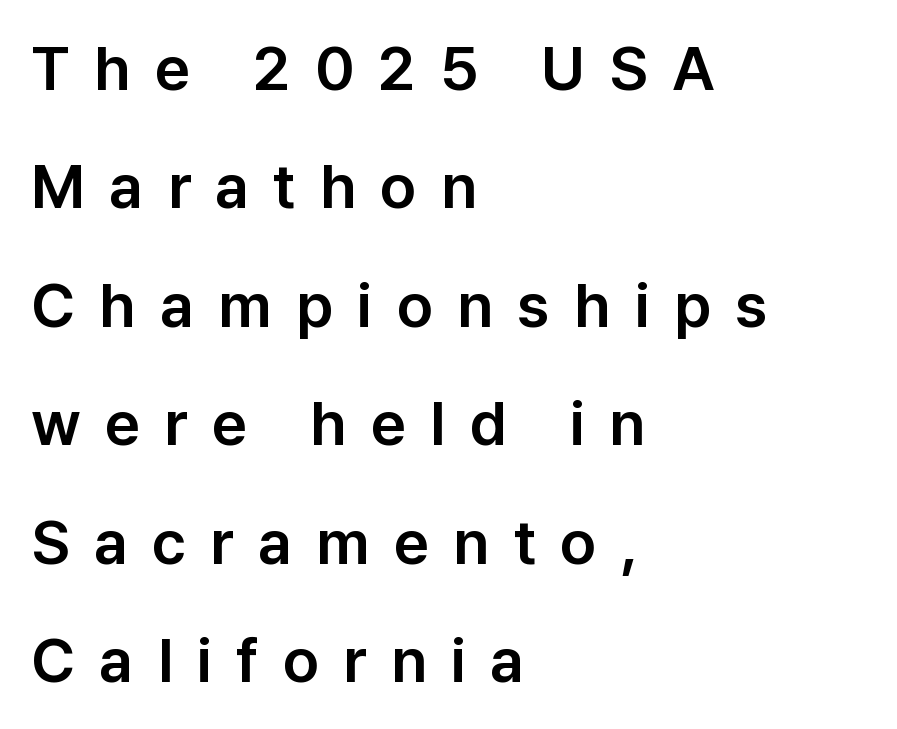
The image shows 62 px sans-serif type, upright; set left-aligned, loose line spacing (1.91x), unusually wide letter spacing (+0.39 em), not underlined; low stroke contrast and a medium x-height.
